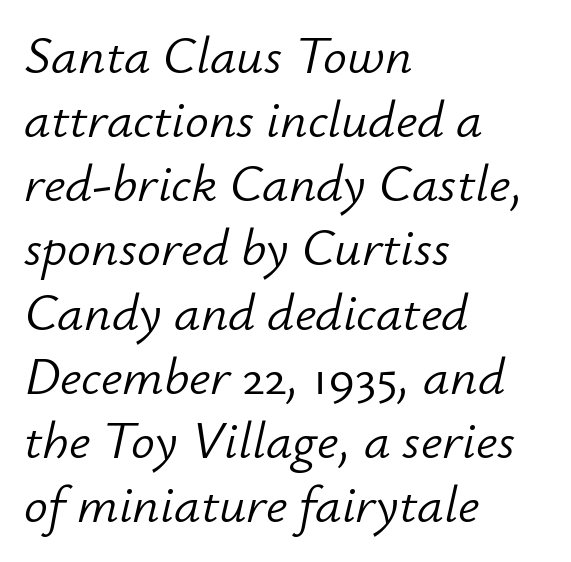
Q: Is the text bold? A: No.
Q: Is the text italic (slanted)? A: Yes, it leans right by about 12 degrees.
Q: Is the text underlined? A: No.
Q: How is the paragraph aligned? A: Left-aligned.
Q: Is the spacing between letters normal or unusually wide? A: Normal.
Q: Width (condensed, normal, or wide)? A: Normal.
Q: Stroke contrast? A: Low.
Q: x-height? A: Small.
Q: Monospaced? A: No.
